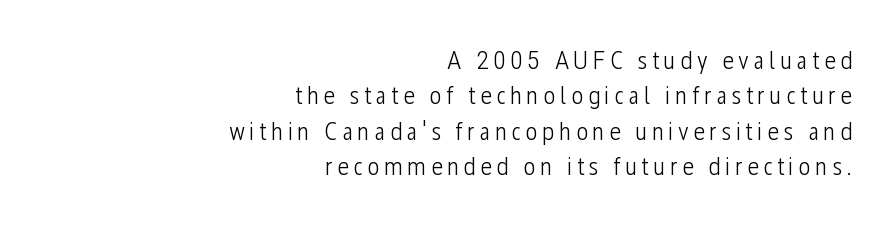
The image shows 26 px text type, upright; set right-aligned, normal line spacing (1.36x), not underlined.
